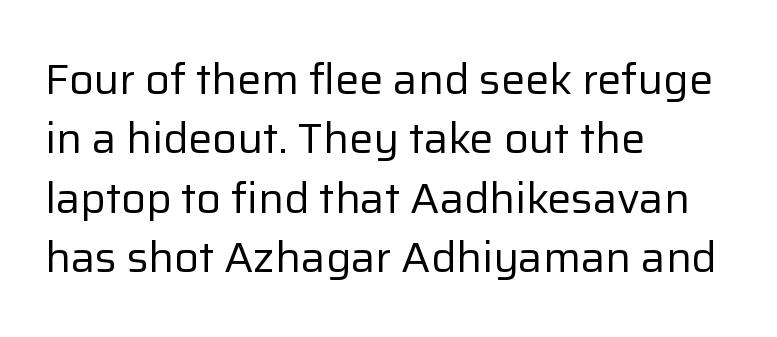
{"serif": "no", "italic": "no", "bold": "no", "weight": "regular", "width": "normal", "stroke_contrast": "low", "x_height": "medium", "monospaced": "no", "underline": "no", "align": "left", "line_spacing": "normal", "line_spacing_ratio": 1.38, "letter_spacing": "normal", "letter_spacing_em": 0.0, "glyph_px": 43}
